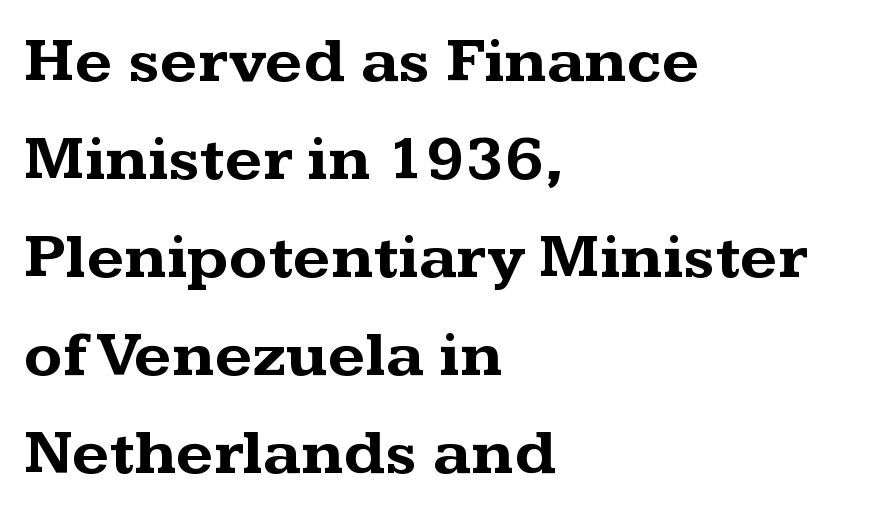
{"serif": "yes", "italic": "no", "bold": "yes", "weight": "bold", "width": "wide", "stroke_contrast": "medium", "x_height": "medium", "monospaced": "no", "underline": "no", "align": "left", "line_spacing": "normal", "line_spacing_ratio": 1.53, "letter_spacing": "normal", "letter_spacing_em": 0.0, "glyph_px": 64}
